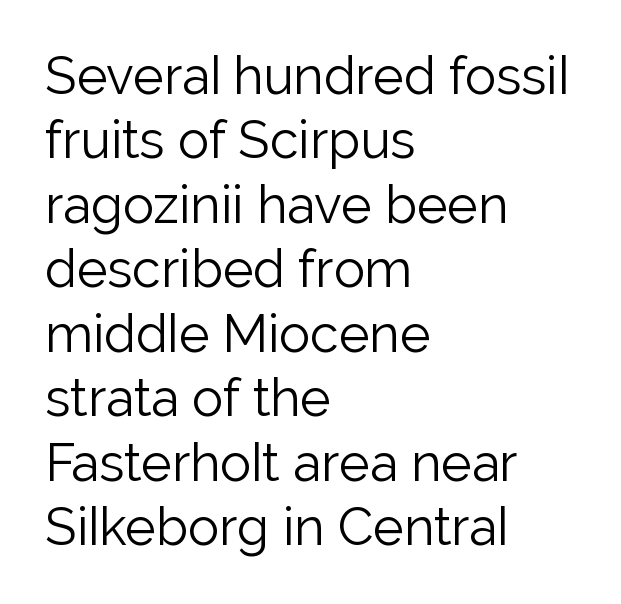
The image shows 52 px light sans-serif type, upright; set left-aligned, line spacing 1.24x, normal letter spacing, not underlined; low stroke contrast and a medium x-height.
